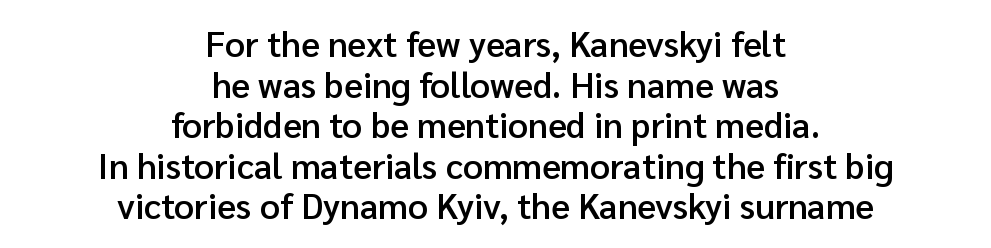
The image shows 35 px semibold sans-serif type, upright; set centered, line spacing 1.16x, normal letter spacing, not underlined; low stroke contrast and a medium x-height.
